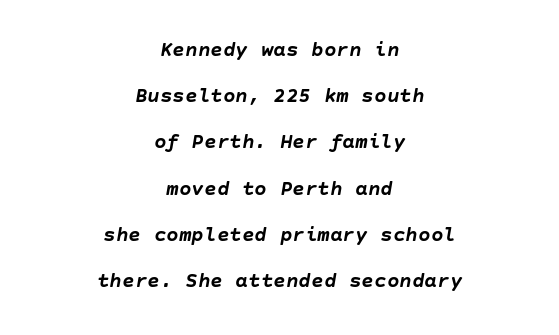
The image shows 21 px bold type, italic (leaning right); set centered, loose line spacing (2.2x), normal letter spacing, not underlined.
